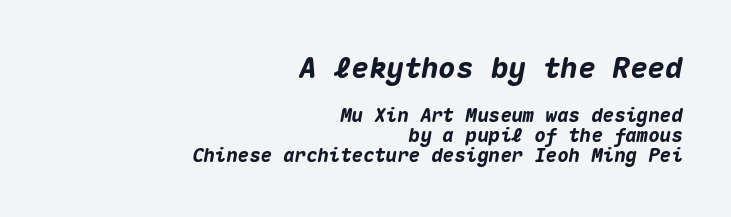
The image shows 29 px heavy type, italic (leaning right), monospaced; set right-aligned, tight line spacing (1.06x), normal letter spacing, not underlined; the first (top) block is 1.53x larger; medium stroke contrast and a medium x-height.
